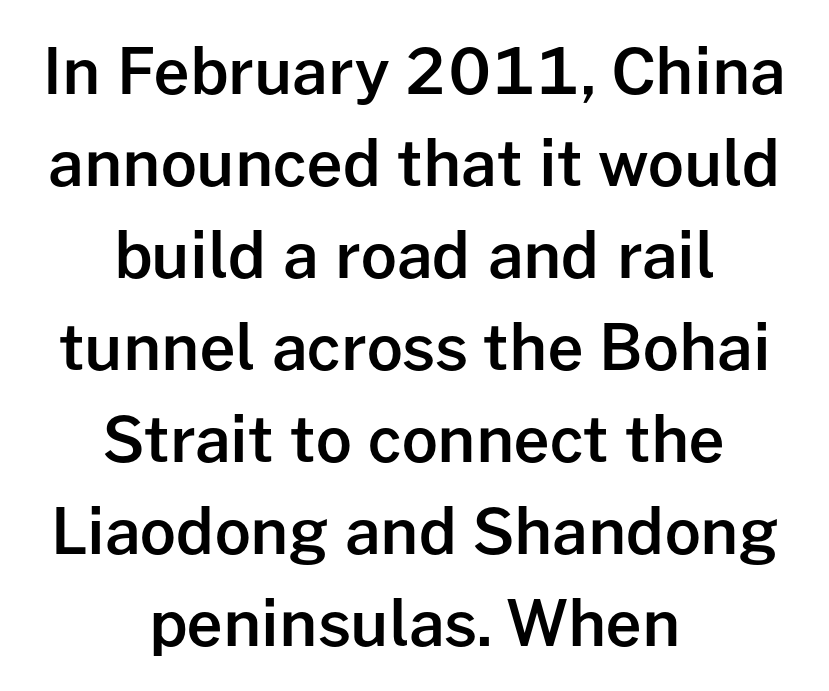
The image shows 63 px semibold sans-serif type, upright; set centered, normal line spacing (1.46x), normal letter spacing, not underlined; low stroke contrast and a medium x-height.
